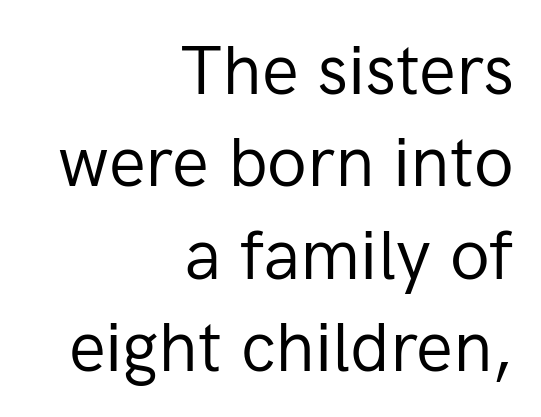
{"serif": "no", "italic": "no", "bold": "no", "weight": "regular", "width": "normal", "stroke_contrast": "low", "x_height": "medium", "monospaced": "no", "underline": "no", "align": "right", "line_spacing": "normal", "line_spacing_ratio": 1.34, "letter_spacing": "normal", "letter_spacing_em": 0.0, "glyph_px": 69}
